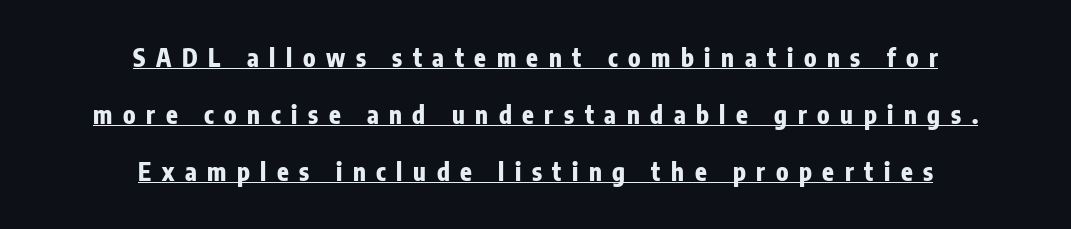
This sample trades compactness for vertical openness between lines. Caption: lettering with a line underneath. Horizontal alignment here is central, giving a formal, balanced look. When letters stand straight like this, we call the style roman or upright.
